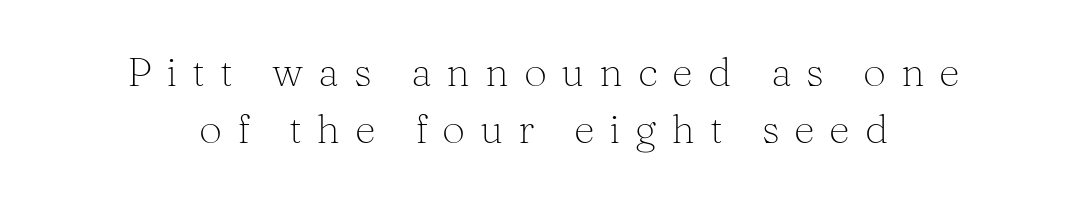
The image shows 41 px light serif type, upright; set centered, normal line spacing (1.38x), unusually wide letter spacing (+0.36 em), not underlined; medium stroke contrast and a medium x-height.
